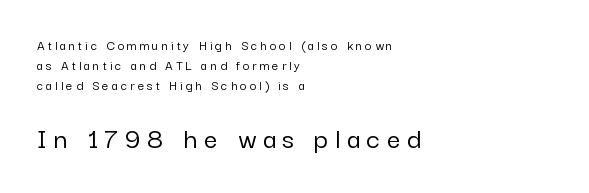
The image shows 30 px sans-serif type, upright; set left-aligned, normal line spacing (1.43x), unusually wide letter spacing (+0.22 em), not underlined; the second (bottom) block is 2.14x larger; low stroke contrast and a medium x-height.
